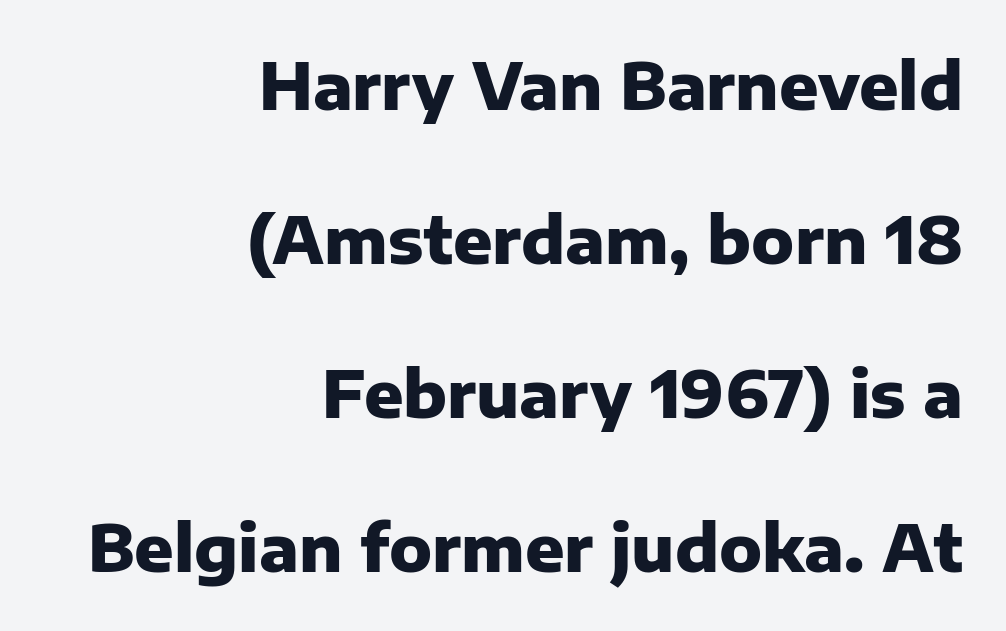
The image shows 65 px heavy sans-serif type, upright; set right-aligned, loose line spacing (2.37x), normal letter spacing, not underlined; low stroke contrast and a medium x-height.
